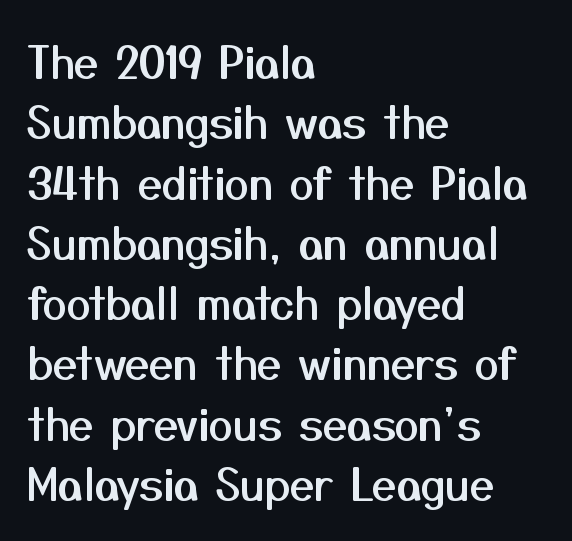
Check the space under the baseline: it is left empty. These lines are rendered in a variable-pitch font. The axis of the letterforms is exactly vertical. Default kerning and tracking; the words read as compact shapes. What kind of face is this? One without serifs — a sans. Notice how descenders clear the ascenders below comfortably — that's standard leading.
